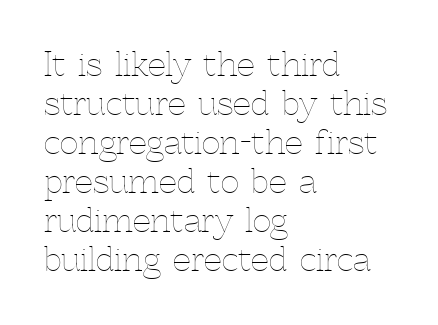
The axis of the letterforms is exactly vertical. The type is set solid horizontally, with unmodified tracking. Looks like regular typesetting: each glyph gets only the width it needs. The setting favours the left margin, as ordinary paragraphs usually do. Weight: not bold — regular or lighter.
